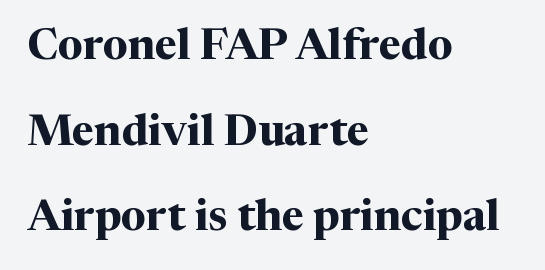
{"serif": "yes", "italic": "no", "bold": "yes", "weight": "bold", "width": "normal", "stroke_contrast": "medium", "x_height": "medium", "monospaced": "no", "underline": "no", "align": "left", "line_spacing": "loose", "line_spacing_ratio": 1.99, "letter_spacing": "normal", "letter_spacing_em": 0.0, "glyph_px": 43}
